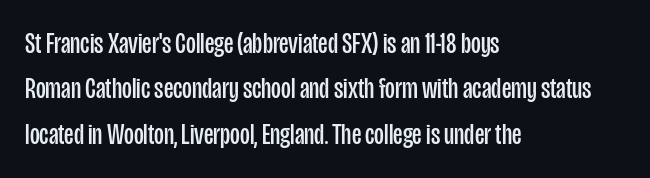
Q: Is the text bold? A: No.
Q: Is the text italic (slanted)? A: No, it is upright.
Q: Is the typeface a serif or a sans-serif typeface? A: Sans-serif.
Q: Is the text underlined? A: No.
Q: How is the paragraph aligned? A: Left-aligned.
Q: Is the spacing between letters normal or unusually wide? A: Normal.
Q: Is the spacing between lines tight, normal or loose? A: Normal.
Q: Width (condensed, normal, or wide)? A: Condensed.
Q: Stroke contrast? A: Low.
Q: x-height? A: Large.
Q: Monospaced? A: No.
